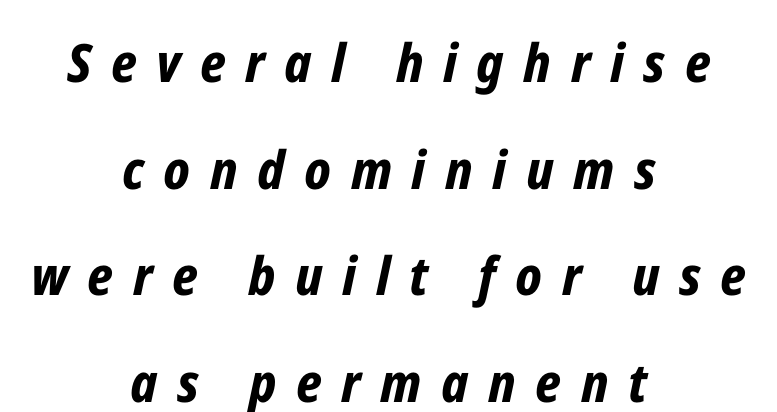
{"italic": "yes", "lean": "right", "slant_degrees": 12, "bold": "yes", "weight": "bold", "width": "condensed", "stroke_contrast": "low", "x_height": "medium", "monospaced": "no", "underline": "no", "align": "center", "line_spacing": "loose", "line_spacing_ratio": 2.01, "letter_spacing": "wide", "letter_spacing_em": 0.37, "glyph_px": 53}
